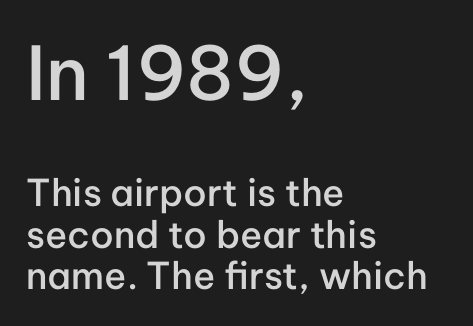
Nope, not italic — everything's standing straight. The compositor pushed each line to the left boundary. The lines are packed closely together with very little leading. Does extra space separate the letters? No, they use regular spacing. Clear beneath every line of the passage.
